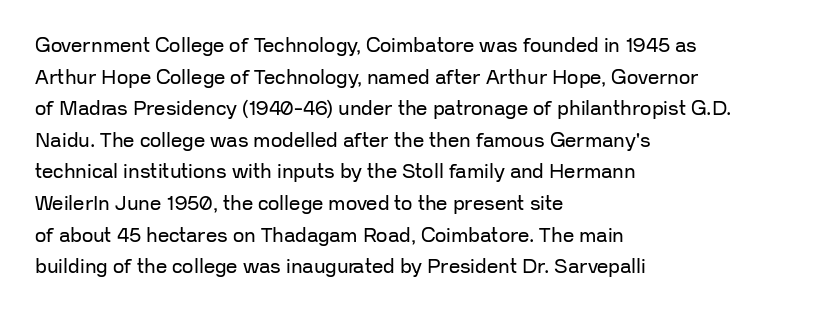
Q: Is the text bold? A: No.
Q: Is the text italic (slanted)? A: No, it is upright.
Q: Is the text underlined? A: No.
Q: How is the paragraph aligned? A: Left-aligned.
Q: Is the spacing between letters normal or unusually wide? A: Normal.
Q: Is the spacing between lines tight, normal or loose? A: Normal.
